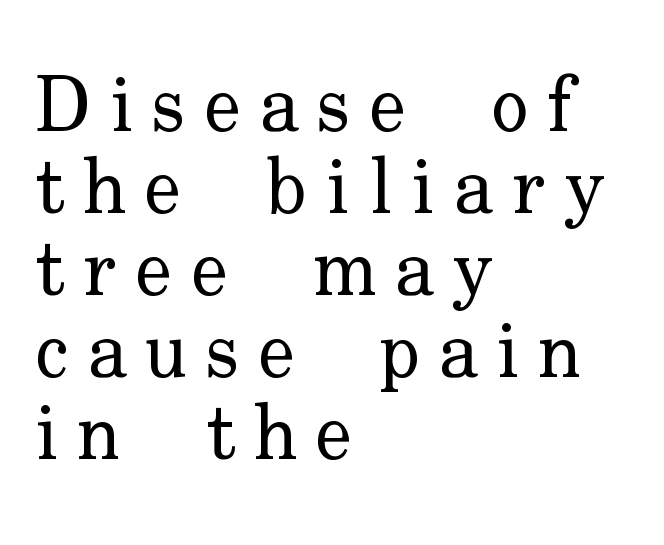
Q: Is the text bold? A: No.
Q: Is the text italic (slanted)? A: No, it is upright.
Q: Is the typeface a serif or a sans-serif typeface? A: Serif.
Q: Is the text underlined? A: No.
Q: How is the paragraph aligned? A: Left-aligned.
Q: Is the spacing between letters normal or unusually wide? A: Unusually wide.
Q: Is the spacing between lines tight, normal or loose? A: Tight.
Q: Width (condensed, normal, or wide)? A: Normal.
Q: Stroke contrast? A: Low.
Q: x-height? A: Small.
Q: Monospaced? A: No.
